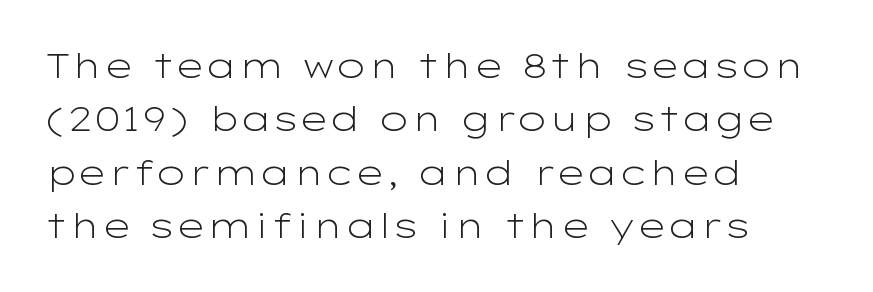
The image shows 34 px light, wide sans-serif type, upright; set left-aligned, normal line spacing (1.57x), normal letter spacing, not underlined; low stroke contrast and a medium x-height.
